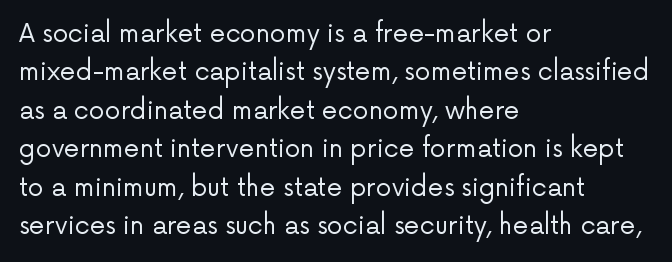
The image shows 25 px text type, upright; set left-aligned, normal line spacing (1.54x), normal letter spacing, not underlined.
